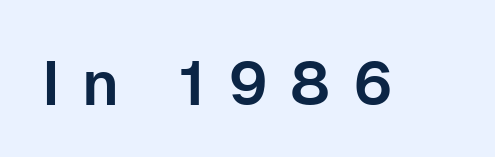
The image shows 62 px sans-serif type, upright; set unusually wide letter spacing (+0.36 em), not underlined; low stroke contrast and a medium x-height.
